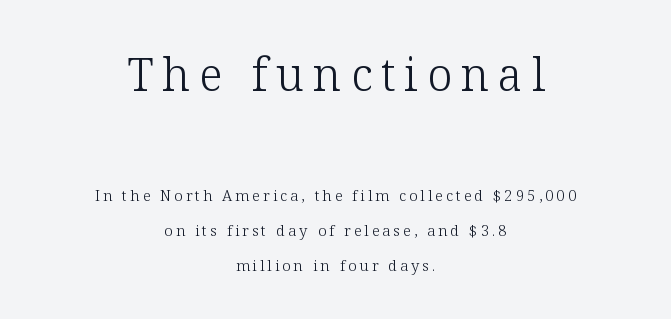
The image shows 45 px light serif type, upright; set centered, loose line spacing (2.35x), unusually wide letter spacing (+0.2 em), not underlined; the first (top) block is 3.0x larger; low stroke contrast and a medium x-height.
